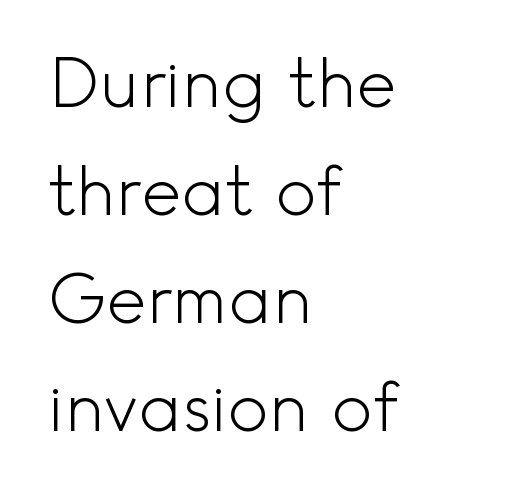
Q: Is the text bold? A: No.
Q: Is the text italic (slanted)? A: No, it is upright.
Q: Is the typeface a serif or a sans-serif typeface? A: Sans-serif.
Q: Is the text underlined? A: No.
Q: How is the paragraph aligned? A: Left-aligned.
Q: Is the spacing between letters normal or unusually wide? A: Normal.
Q: Is the spacing between lines tight, normal or loose? A: Normal.
Q: Width (condensed, normal, or wide)? A: Normal.
Q: x-height? A: Small.
Q: Monospaced? A: No.
